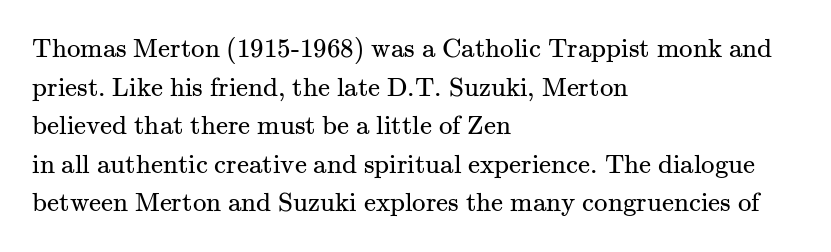
Stroke thickness stays within the range of a standard reading face or lighter. Notice how descenders clear the ascenders below comfortably — that's standard leading. There is no visible air inserted between adjacent glyphs. Casual observation: everything's shoved over to the left. The specimen omits any rule beneath the text block's lines. The letters stand straight up with perfectly vertical stems.
